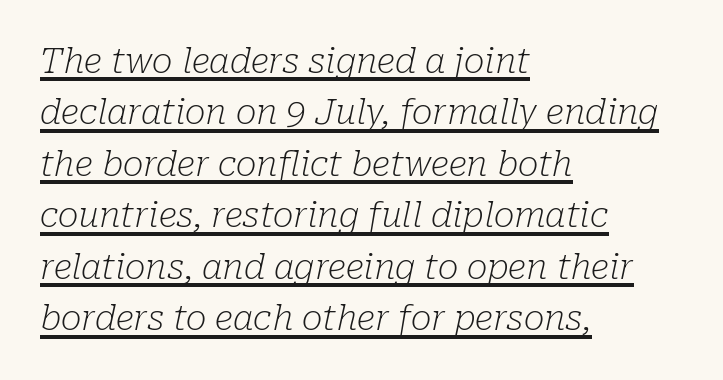
Nothing heavy about these letters — not bold at all. Slant detected: the letters are inclined. Tracking value appears to be zero — textbook default spacing. Varying glyph widths throughout — classic text-font behaviour.
